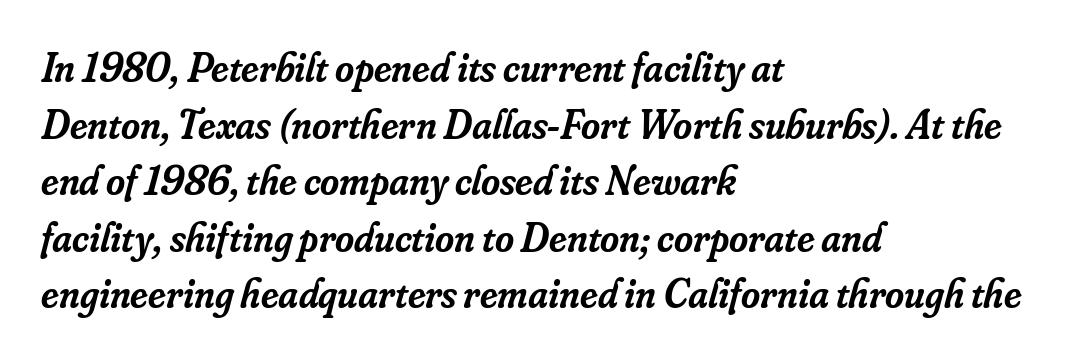
Q: Is the text bold? A: Semi-bold.
Q: Is the text italic (slanted)? A: Yes, it leans right by about 16 degrees.
Q: Is the typeface a serif or a sans-serif typeface? A: Serif.
Q: Is the text underlined? A: No.
Q: How is the paragraph aligned? A: Left-aligned.
Q: Is the spacing between letters normal or unusually wide? A: Normal.
Q: Is the spacing between lines tight, normal or loose? A: Normal.
Q: Width (condensed, normal, or wide)? A: Normal.
Q: Stroke contrast? A: Low.
Q: x-height? A: Small.
Q: Monospaced? A: No.
